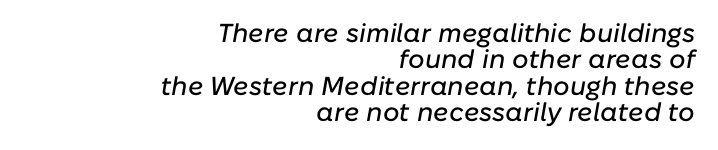
Q: Is the text italic (slanted)? A: Yes, it leans right by about 10 degrees.
Q: Is the text underlined? A: No.
Q: How is the paragraph aligned? A: Right-aligned.
Q: Is the spacing between letters normal or unusually wide? A: Normal.
Q: Is the spacing between lines tight, normal or loose? A: Tight.
